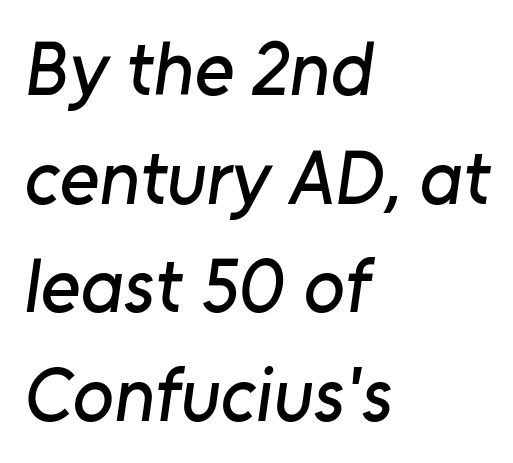
Q: Is the typeface a serif or a sans-serif typeface? A: Sans-serif.
Q: Is the text underlined? A: No.
Q: How is the paragraph aligned? A: Left-aligned.
Q: Is the spacing between letters normal or unusually wide? A: Normal.
Q: Is the spacing between lines tight, normal or loose? A: Normal.
Q: Width (condensed, normal, or wide)? A: Normal.
Q: Stroke contrast? A: Low.
Q: x-height? A: Medium.
Q: Monospaced? A: No.
